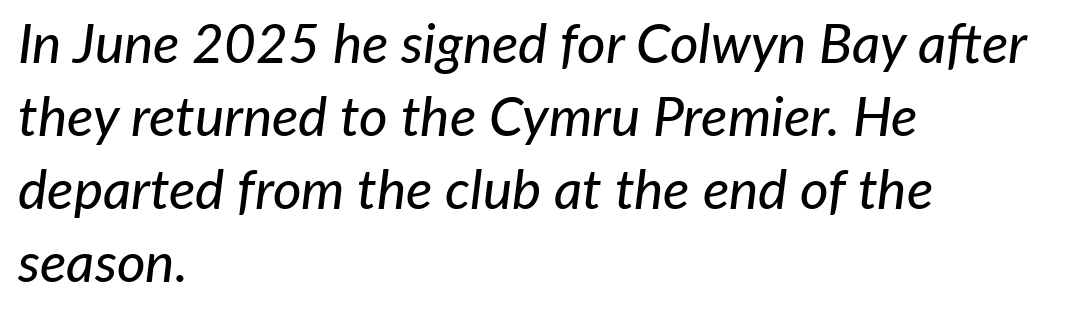
The image shows 55 px text type, italic (leaning right); set left-aligned, normal line spacing (1.33x), normal letter spacing, not underlined; low stroke contrast and a medium x-height.
